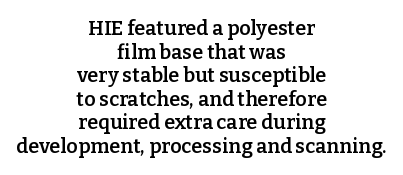
The image shows 20 px text type, upright; set centered, line spacing 1.18x, normal letter spacing, not underlined.
